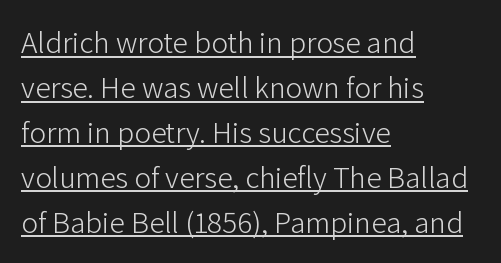
The image shows 31 px light sans-serif type, upright; set left-aligned, normal line spacing (1.45x), normal letter spacing, underlined; low stroke contrast and a medium x-height.
